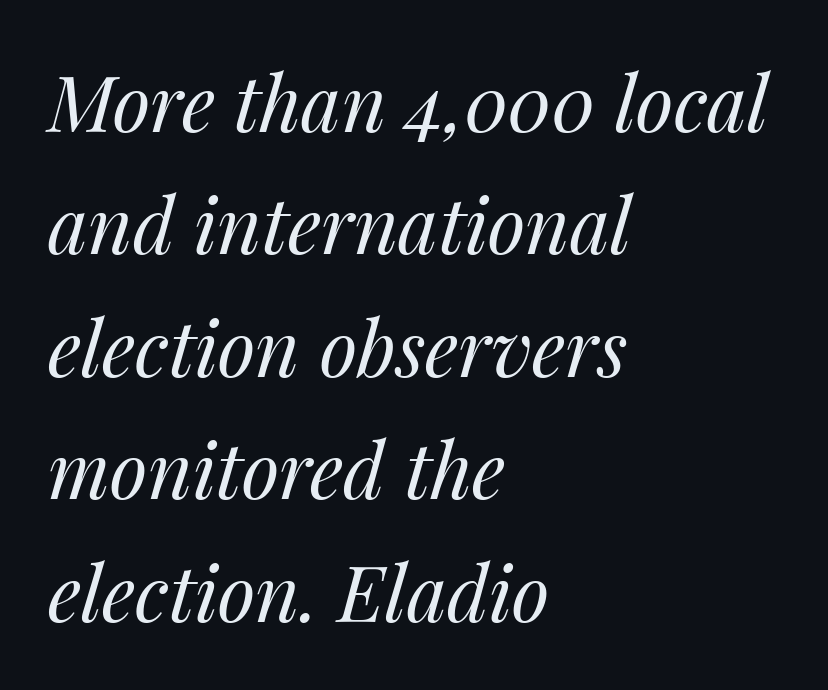
{"italic": "yes", "lean": "right", "slant_degrees": 14, "bold": "no", "weight": "regular", "width": "normal", "stroke_contrast": "medium", "x_height": "medium", "monospaced": "no", "underline": "no", "align": "left", "line_spacing": "normal", "line_spacing_ratio": 1.59, "letter_spacing": "normal", "letter_spacing_em": 0.0, "glyph_px": 77}
